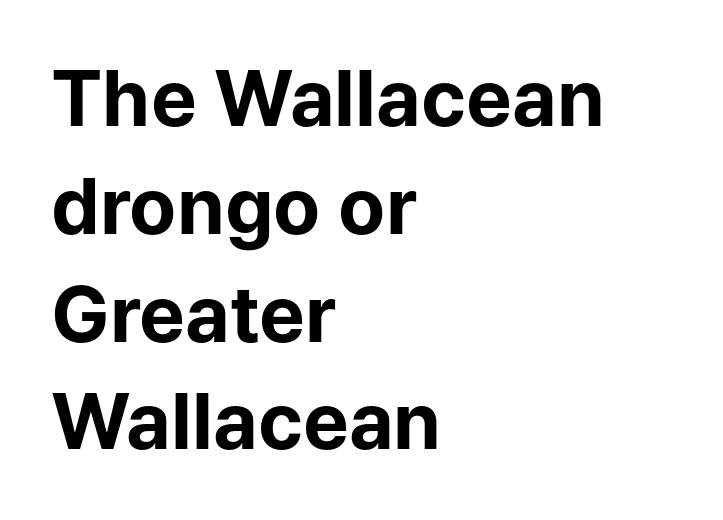
A typesetter would call this proportional, since set widths differ per character. Grotesque or geometric, the face here clearly has no serifs. The characters look thick and weighty, a clear bold. The rag falls on the right side of this text block. Upright lettering throughout.
